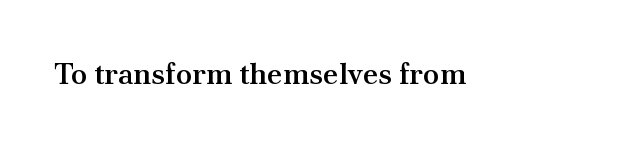
{"serif": "yes", "italic": "no", "bold": "semi", "weight": "semibold", "width": "normal", "stroke_contrast": "medium", "x_height": "small", "monospaced": "no", "underline": "no", "letter_spacing": "normal", "letter_spacing_em": 0.0, "glyph_px": 30}
